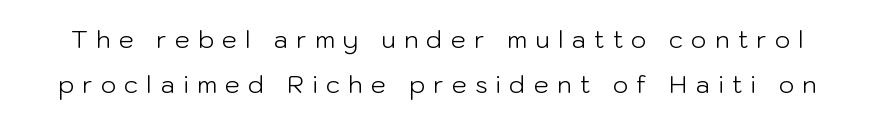
The image shows 24 px text type, upright; set line spacing 1.87x, unusually wide letter spacing (+0.34 em), not underlined.
